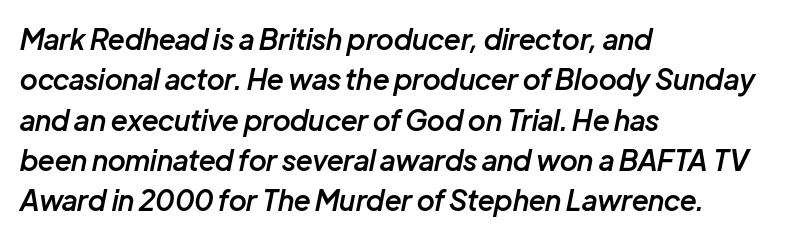
Strokes here are thickened, but only to semibold level. Honestly, there is no underline to notice here at all. Visually the block forms a straight wall on the left and a jagged coastline on the right. The axis of the letterforms is tilted away from vertical.
